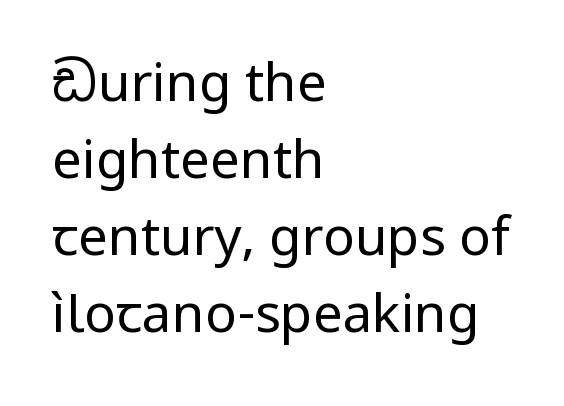
Q: Is the text bold? A: No.
Q: Is the text italic (slanted)? A: No, it is upright.
Q: Is the typeface a serif or a sans-serif typeface? A: Sans-serif.
Q: Is the text underlined? A: No.
Q: How is the paragraph aligned? A: Left-aligned.
Q: Is the spacing between letters normal or unusually wide? A: Normal.
Q: Is the spacing between lines tight, normal or loose? A: Normal.
Q: Width (condensed, normal, or wide)? A: Normal.
Q: Stroke contrast? A: Low.
Q: x-height? A: Medium.
Q: Monospaced? A: No.
